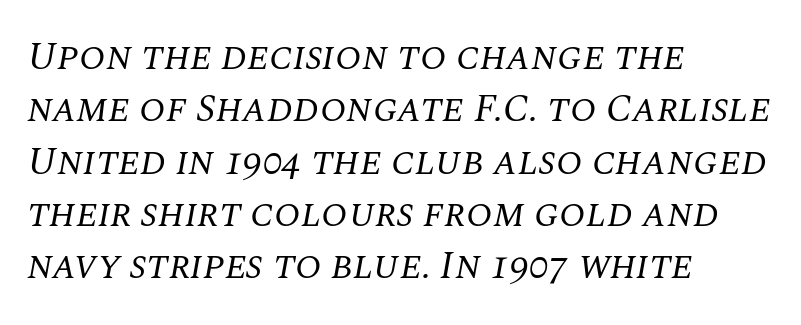
{"serif": "yes", "italic": "yes", "lean": "right", "slant_degrees": 10, "bold": "no", "weight": "regular", "width": "normal", "stroke_contrast": "medium", "x_height": "large", "monospaced": "no", "underline": "no", "align": "left", "line_spacing": "normal", "line_spacing_ratio": 1.34, "letter_spacing": "normal", "letter_spacing_em": 0.0, "glyph_px": 39}
